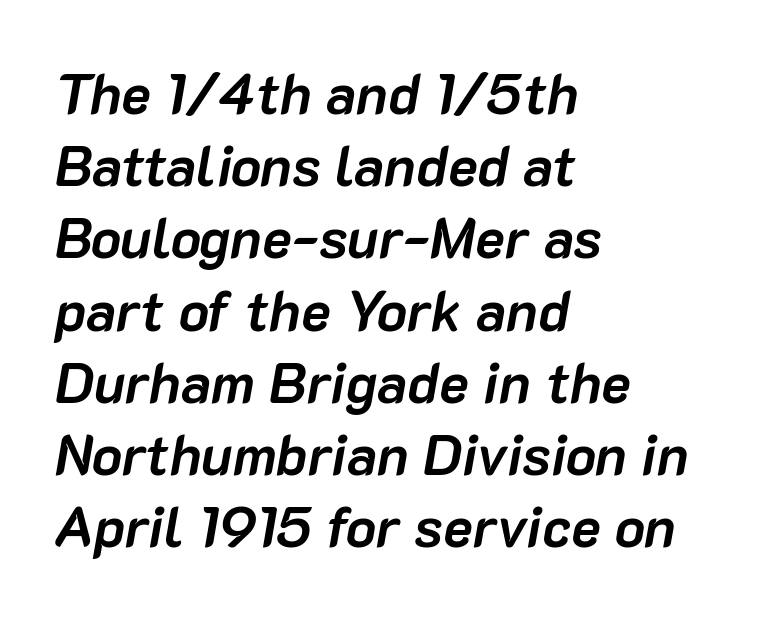
The passage shown has conventional tracking throughout. A normal amount of white space separates one row of letters from the next. Clear beneath every line of the passage. Stroke thickness is high; the sample reads as a true bold. Compared with a centered layout, this one pins lines to the left instead.
